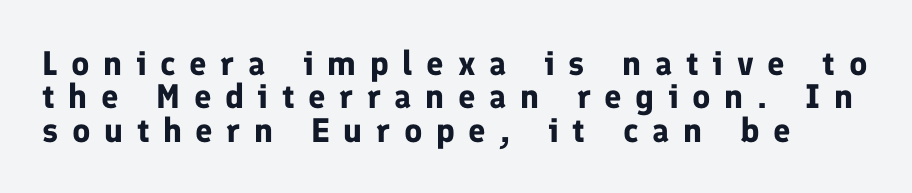
The image shows 34 px bold sans-serif type, upright; set tight line spacing (0.98x), unusually wide letter spacing (+0.4 em), not underlined; low stroke contrast and a medium x-height.
